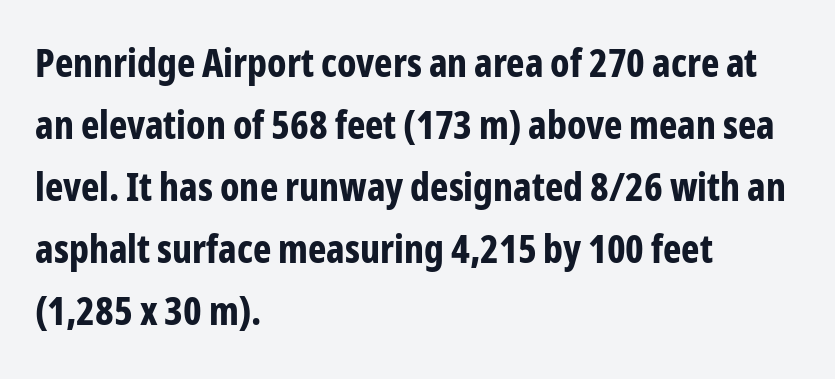
{"serif": "no", "italic": "no", "bold": "yes", "weight": "bold", "width": "condensed", "stroke_contrast": "low", "x_height": "medium", "monospaced": "no", "underline": "no", "align": "left", "line_spacing": "normal", "line_spacing_ratio": 1.59, "letter_spacing": "normal", "letter_spacing_em": 0.0, "glyph_px": 39}
